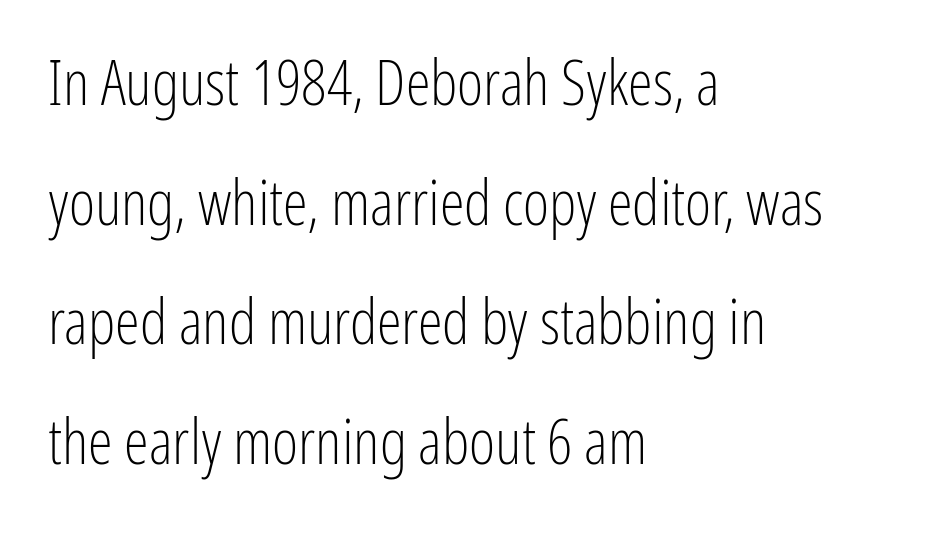
{"serif": "no", "italic": "no", "bold": "no", "weight": "light", "width": "condensed", "stroke_contrast": "low", "x_height": "medium", "monospaced": "no", "underline": "no", "align": "left", "line_spacing": "loose", "line_spacing_ratio": 1.9, "letter_spacing": "normal", "letter_spacing_em": 0.0, "glyph_px": 63}
